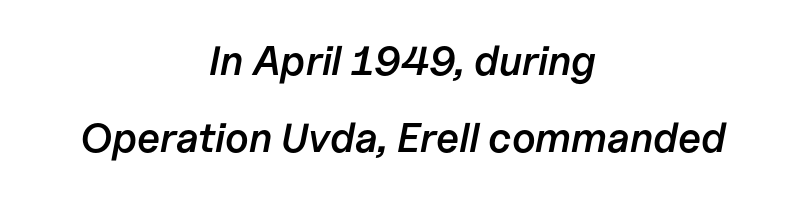
{"italic": "yes", "lean": "right", "slant_degrees": 11, "bold": "semi", "weight": "semibold", "width": "normal", "stroke_contrast": "low", "x_height": "medium", "monospaced": "no", "underline": "no", "align": "center", "line_spacing_ratio": 1.89, "letter_spacing": "normal", "letter_spacing_em": 0.0, "glyph_px": 41}
